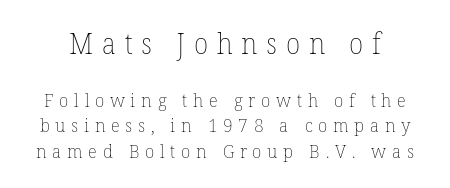
The image shows 29 px thin type, upright; set normal line spacing (1.36x), unusually wide letter spacing (+0.3 em), not underlined; the first (top) block is 1.53x larger; low stroke contrast and a medium x-height.
